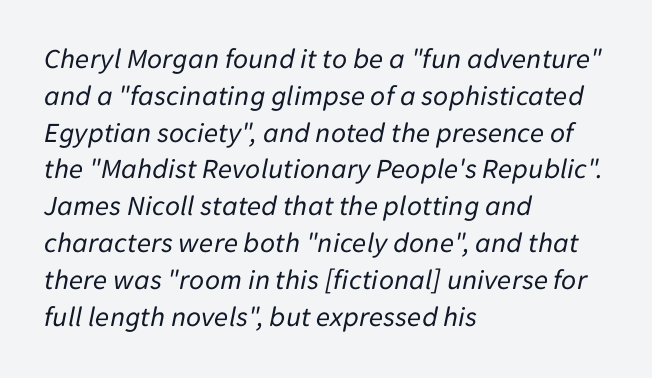
The image shows 29 px regular-weight type, italic (leaning right); set left-aligned, normal line spacing (1.27x), normal letter spacing, not underlined; low stroke contrast and a medium x-height.
